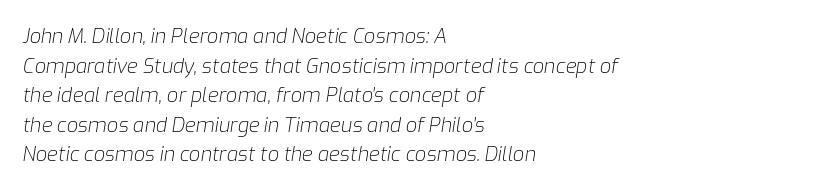
Q: Is the text bold? A: No.
Q: Is the text italic (slanted)? A: Yes, it leans right by about 9 degrees.
Q: Is the text underlined? A: No.
Q: How is the paragraph aligned? A: Left-aligned.
Q: Is the spacing between letters normal or unusually wide? A: Normal.
Q: Is the spacing between lines tight, normal or loose? A: Normal.
